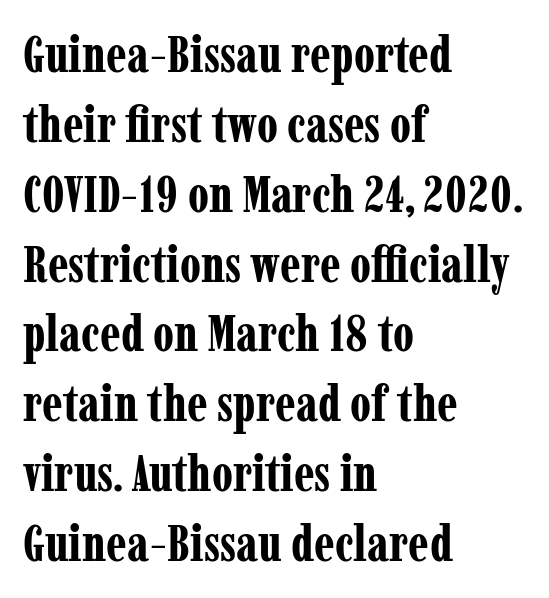
Q: Is the text bold? A: Yes.
Q: Is the text italic (slanted)? A: No, it is upright.
Q: Is the typeface a serif or a sans-serif typeface? A: Serif.
Q: Is the text underlined? A: No.
Q: How is the paragraph aligned? A: Left-aligned.
Q: Is the spacing between letters normal or unusually wide? A: Normal.
Q: Is the spacing between lines tight, normal or loose? A: Normal.
Q: Width (condensed, normal, or wide)? A: Condensed.
Q: Stroke contrast? A: Low.
Q: x-height? A: Medium.
Q: Monospaced? A: No.
